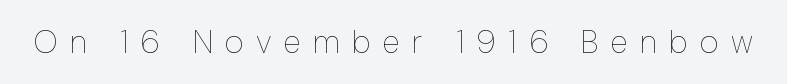
The image shows 32 px thin, condensed type, upright; set unusually wide letter spacing (+0.39 em), not underlined; low stroke contrast and a medium x-height.
